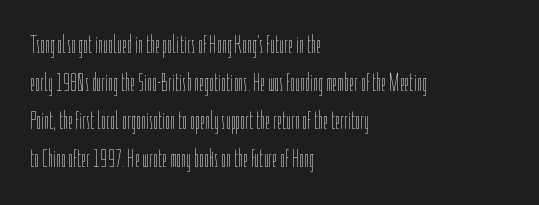
The font's upright variant was chosen for this text. The specimen omits any rule beneath the text block's lines. All the whitespace from short lines collects on the right. Tracking here is standard; glyphs follow each other at the usual distance.
